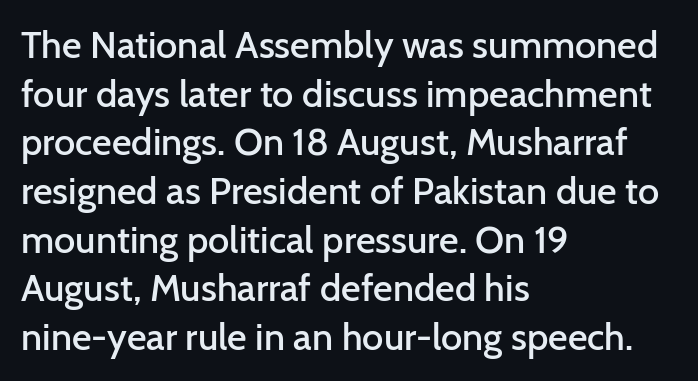
{"serif": "no", "italic": "no", "bold": "semi", "weight": "semibold", "width": "normal", "stroke_contrast": "low", "x_height": "medium", "monospaced": "no", "underline": "no", "align": "left", "line_spacing": "normal", "line_spacing_ratio": 1.28, "letter_spacing": "normal", "letter_spacing_em": 0.0, "glyph_px": 38}
